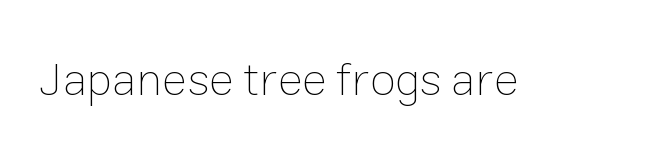
The image shows 47 px thin type, upright; set normal letter spacing, not underlined; low stroke contrast and a medium x-height.
